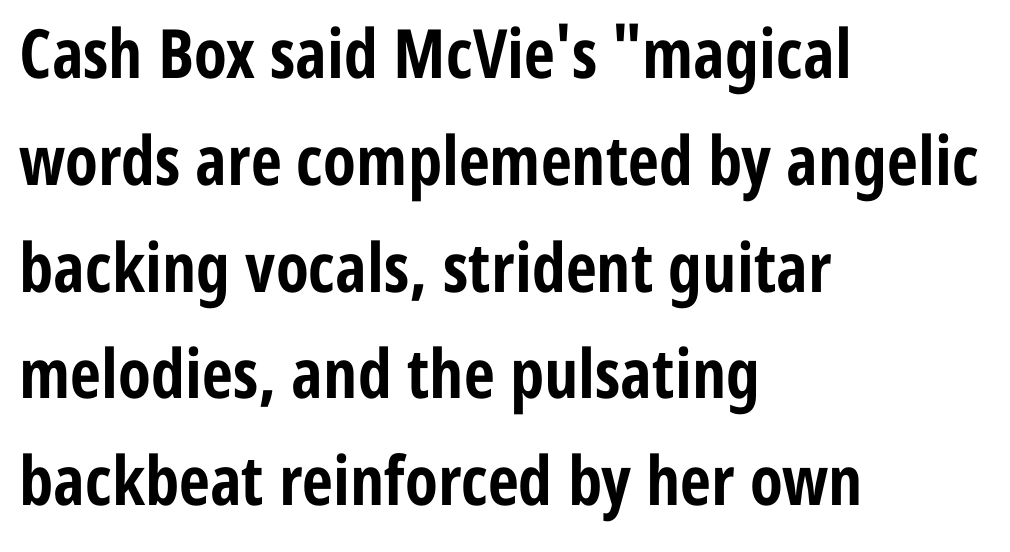
Q: Is the text bold? A: Yes.
Q: Is the text italic (slanted)? A: No, it is upright.
Q: Is the typeface a serif or a sans-serif typeface? A: Sans-serif.
Q: Is the text underlined? A: No.
Q: How is the paragraph aligned? A: Left-aligned.
Q: Is the spacing between letters normal or unusually wide? A: Normal.
Q: Is the spacing between lines tight, normal or loose? A: Normal.
Q: Width (condensed, normal, or wide)? A: Condensed.
Q: Stroke contrast? A: Low.
Q: x-height? A: Medium.
Q: Monospaced? A: No.
